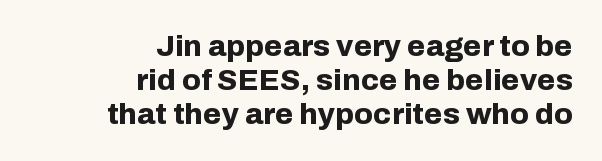
The paragraph shown leans on its right margin. Here the designer chose a conventional face with non-uniform glyph widths. The strip under each line holds only bare page. The letters stand straight up with perfectly vertical stems. What stands out about the letter spacing? Nothing — it is the standard amount. Font category for this specimen: sans-serif.
